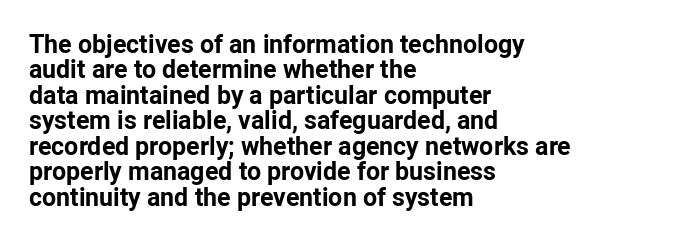
Letter spacing: default. Is the type bold? Yes — the strokes are clearly thick and heavy. The type sits square on the baseline with zero lean. Check the space under the baseline: it is left empty. The text block is weighted toward the left margin, trailing off unevenly rightward. Notice how descenders almost collide with the ascenders below — that's tight leading.
